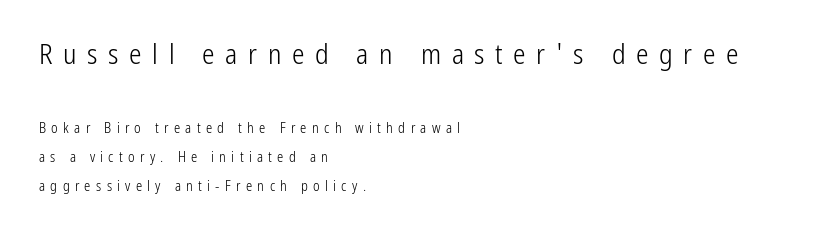
The image shows 28 px light, condensed sans-serif type, upright; set left-aligned, loose line spacing (2.09x), unusually wide letter spacing (+0.38 em), not underlined; the first (top) block is 2.0x larger; low stroke contrast and a medium x-height.
